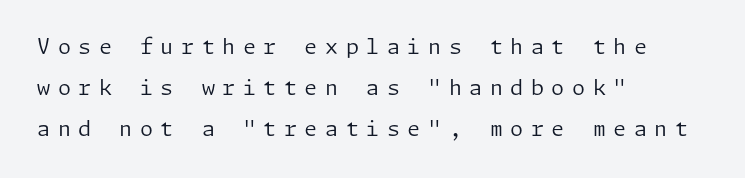
Q: Is the text bold? A: No.
Q: Is the text italic (slanted)? A: No, it is upright.
Q: Is the text underlined? A: No.
Q: How is the paragraph aligned? A: Left-aligned.
Q: Is the spacing between letters normal or unusually wide? A: Unusually wide.
Q: Is the spacing between lines tight, normal or loose? A: Loose.
